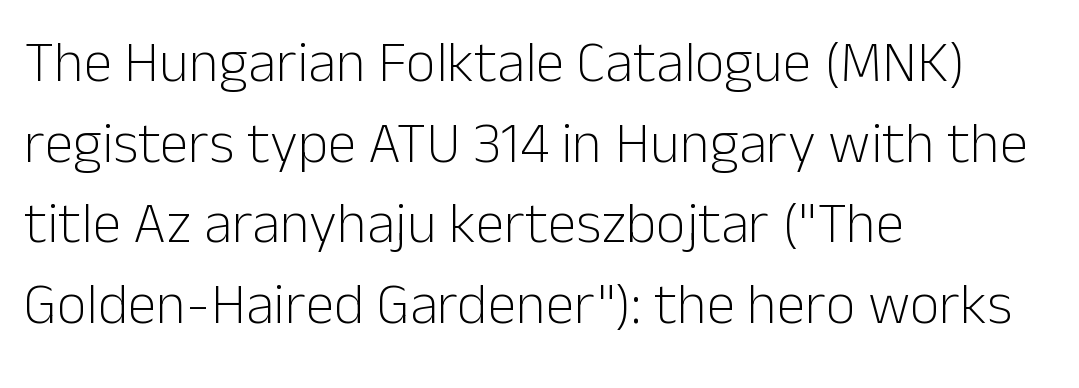
{"serif": "no", "italic": "no", "bold": "no", "weight": "light", "width": "normal", "stroke_contrast": "low", "x_height": "medium", "monospaced": "no", "underline": "no", "align": "left", "line_spacing": "normal", "line_spacing_ratio": 1.39, "letter_spacing": "normal", "letter_spacing_em": 0.0, "glyph_px": 58}
